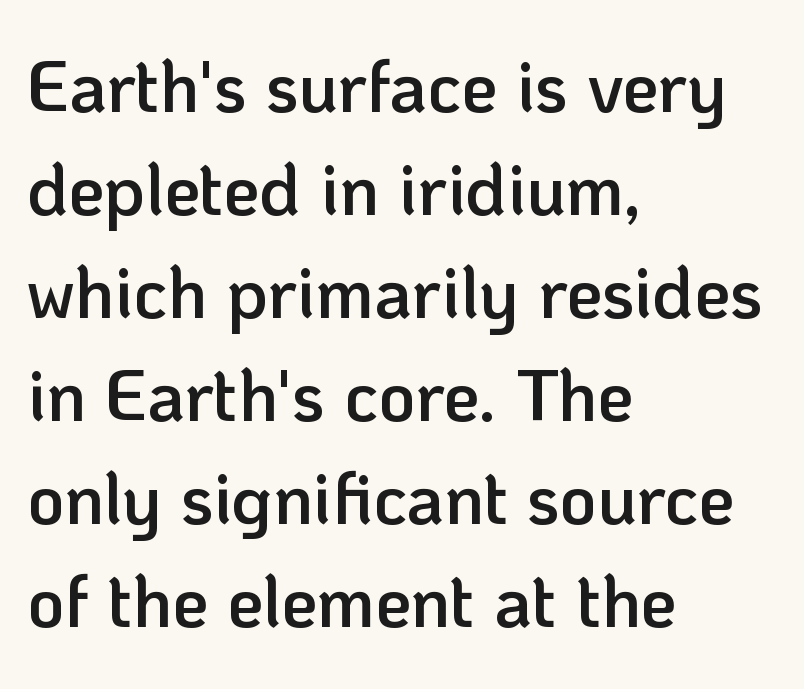
{"serif": "no", "italic": "no", "bold": "semi", "weight": "semibold", "width": "normal", "stroke_contrast": "low", "x_height": "medium", "monospaced": "no", "underline": "no", "align": "left", "line_spacing": "normal", "line_spacing_ratio": 1.43, "letter_spacing": "normal", "letter_spacing_em": 0.0, "glyph_px": 72}
